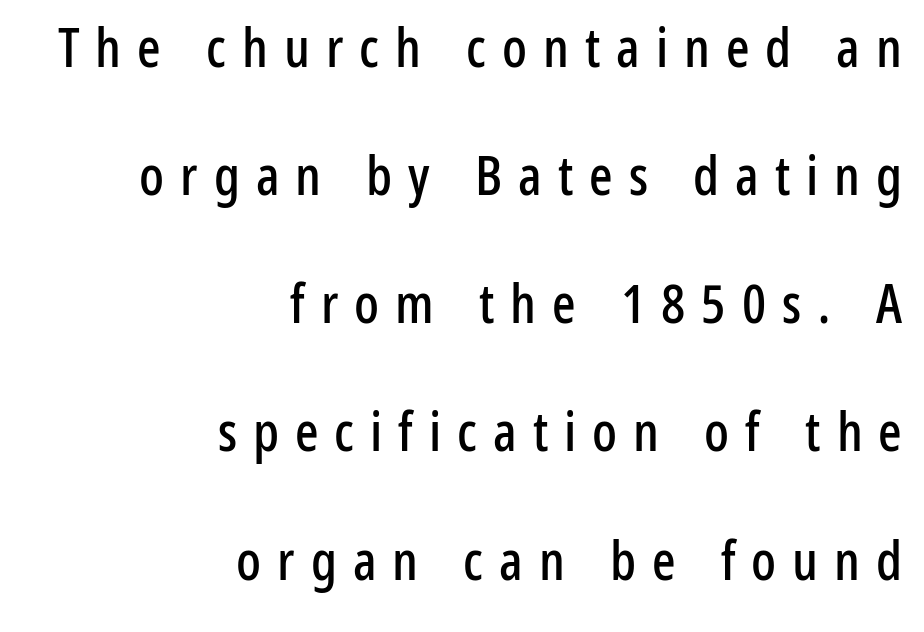
Is the block centered? No — it sits flush against the right margin. Is this a fixed-width face? No — the glyphs have proportional, varying widths. Letterform terminals end flat and unadorned throughout the passage. Descender tails drop into unmarked territory. This is roman type, the default non-slanted kind. Words appear elongated and porous because spacing is wide.
